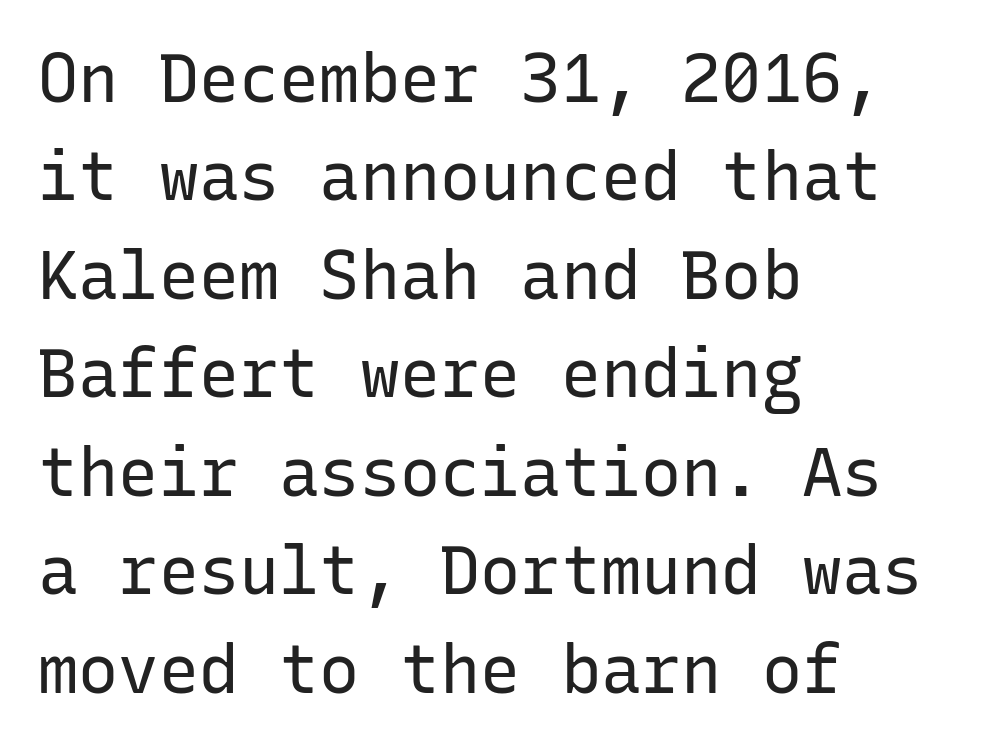
Stem width sits at or under what a default text font uses. When letters stand straight like this, we call the style roman or upright. These lines are rendered in a fixed-pitch font. Casual observation: everything's shoved over to the left. Serifs: no, the terminals of the letterforms are clean.
